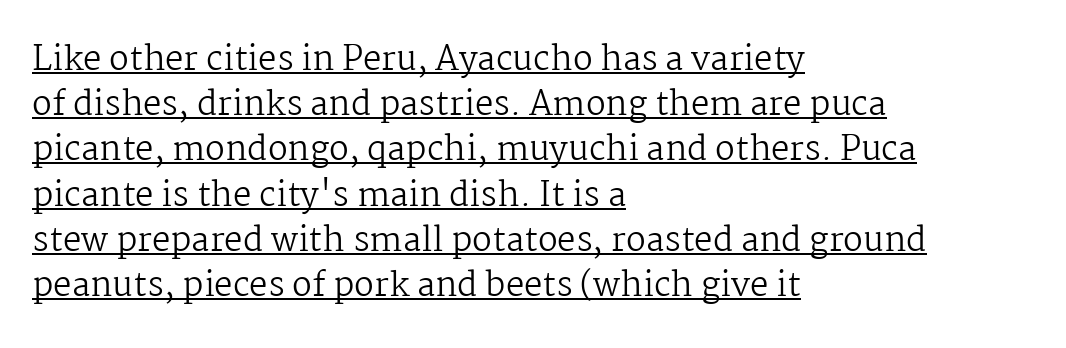
Do the characters align in a grid? No, the font is proportional. The letterforms sit at book weight or below. The rendered words wear a rule along their underside. Rows of type keep a routine distance in the vertical direction. One-word summary of the alignment: left. Tracking value appears to be zero — textbook default spacing.
